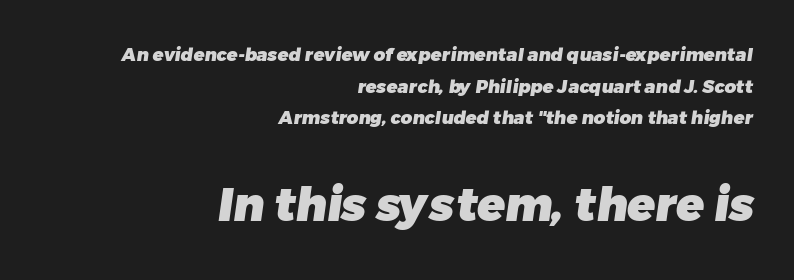
{"serif": "no", "bold": "yes", "weight": "heavy", "width": "normal", "stroke_contrast": "low", "x_height": "medium", "monospaced": "no", "underline": "no", "align": "right", "line_spacing_ratio": 1.76, "letter_spacing": "normal", "letter_spacing_em": 0.0, "larger_block": "second", "size_ratio": 2.56, "glyph_px": 46}
